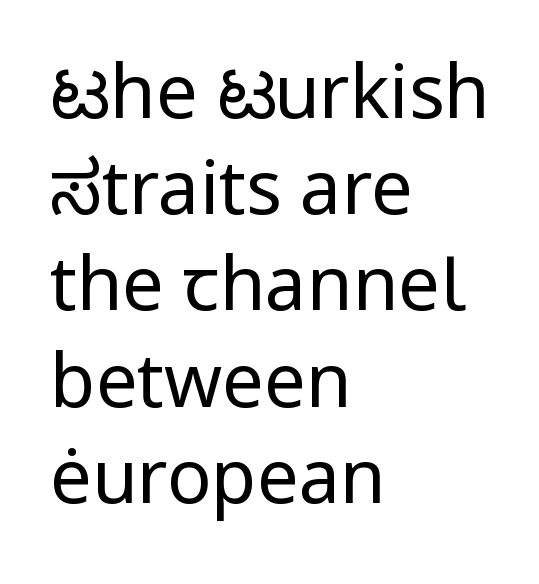
Q: Is the text bold? A: No.
Q: Is the text italic (slanted)? A: No, it is upright.
Q: Is the typeface a serif or a sans-serif typeface? A: Sans-serif.
Q: Is the text underlined? A: No.
Q: How is the paragraph aligned? A: Left-aligned.
Q: Is the spacing between letters normal or unusually wide? A: Normal.
Q: Is the spacing between lines tight, normal or loose? A: Normal.
Q: Width (condensed, normal, or wide)? A: Normal.
Q: Stroke contrast? A: Low.
Q: x-height? A: Medium.
Q: Monospaced? A: No.
